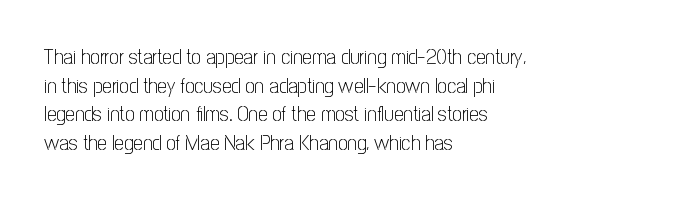
Line beginnings align vertically; line endings do not. Whoever set this chose a conventional vertical rhythm. Stroke mass is kept to a normal reading level or below. Nobody touched the tracking dial on this one.
